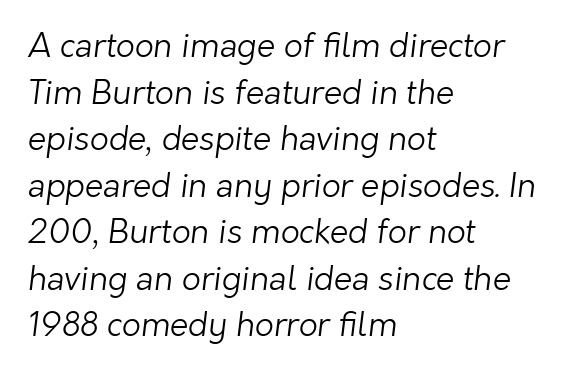
The line texture is even and compact thanks to regular tracking. Layout note: lines flush left. On a weight scale, this lands at 450 or below. The area under the type is left untouched. Leading: standard. Do the characters align in a grid? No, the font is proportional.
